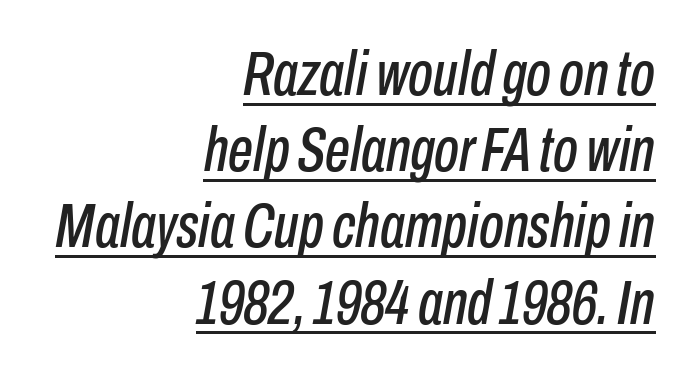
Observe the ordinary spacing: letters are neighbours, not strangers. Proportional: the letters do not fall into vertical columns. The face used here appears with an underline applied. The lines in this sample share a right terminus and differ only in where they begin. You can tell it's italic because the verticals aren't actually vertical.
